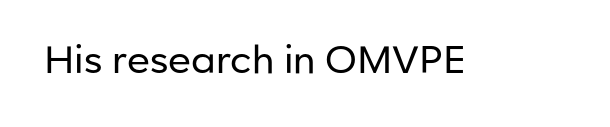
{"serif": "no", "italic": "no", "bold": "no", "weight": "regular", "width": "normal", "stroke_contrast": "low", "x_height": "medium", "monospaced": "no", "underline": "no", "letter_spacing": "normal", "letter_spacing_em": 0.0, "glyph_px": 38}
